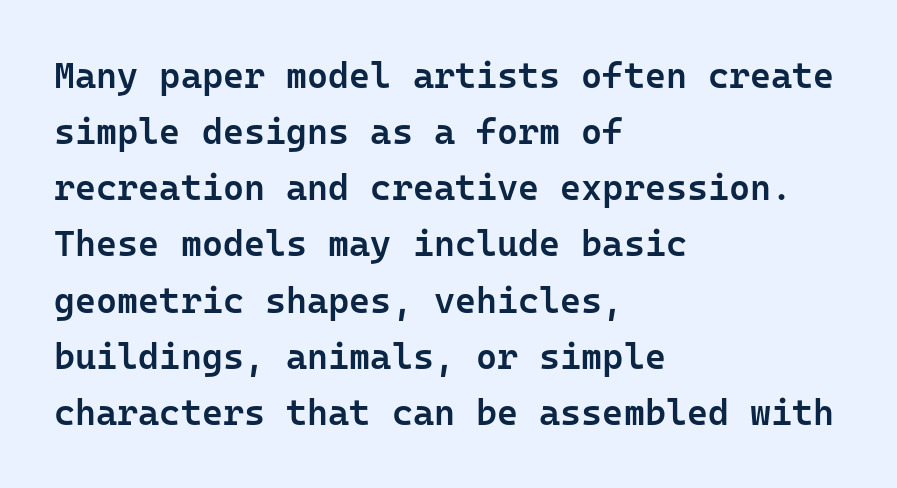
The image shows 36 px semibold sans-serif type, upright, monospaced; set left-aligned, normal line spacing (1.56x), normal letter spacing, not underlined; low stroke contrast and a medium x-height.
